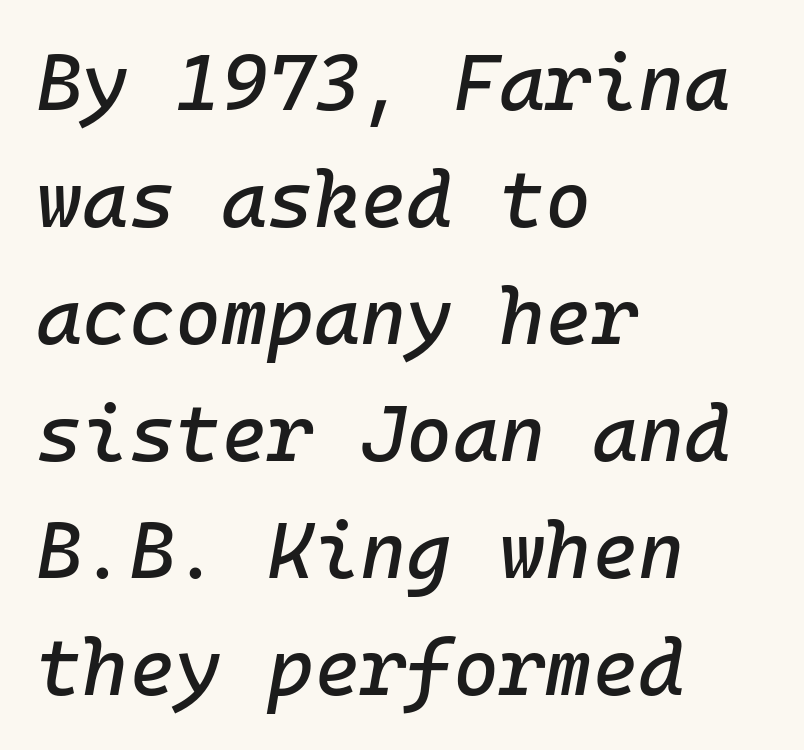
{"italic": "yes", "lean": "right", "slant_degrees": 10, "width": "normal", "stroke_contrast": "low", "x_height": "medium", "monospaced": "yes", "underline": "no", "align": "left", "line_spacing": "normal", "line_spacing_ratio": 1.48, "letter_spacing": "normal", "letter_spacing_em": 0.0, "glyph_px": 79}
